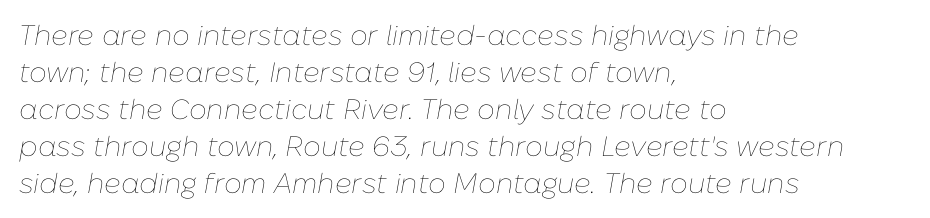
The image shows 28 px thin type, italic (leaning right); set left-aligned, normal line spacing (1.32x), normal letter spacing, not underlined; low stroke contrast and a medium x-height.
